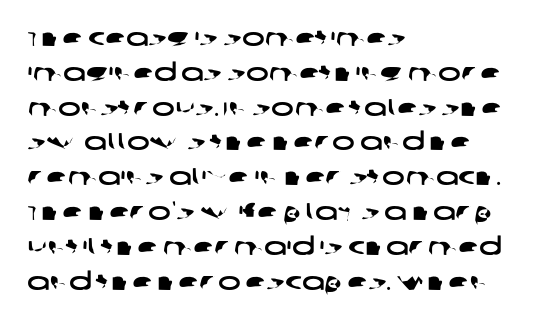
{"underline": "no", "align": "left", "line_spacing": "normal", "line_spacing_ratio": 1.45, "letter_spacing": "normal", "letter_spacing_em": 0.0, "glyph_px": 24}
